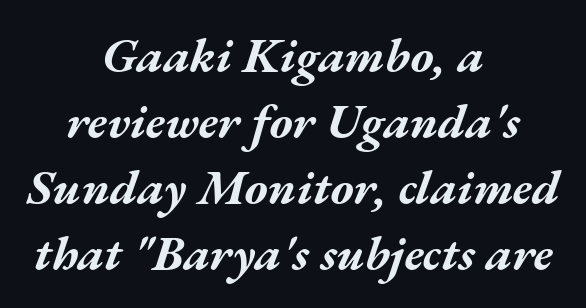
Q: Is the text bold? A: Yes.
Q: Is the text italic (slanted)? A: Yes, it leans right by about 17 degrees.
Q: Is the text underlined? A: No.
Q: How is the paragraph aligned? A: Centered.
Q: Is the spacing between letters normal or unusually wide? A: Normal.
Q: Is the spacing between lines tight, normal or loose? A: Normal.
Q: Width (condensed, normal, or wide)? A: Wide.
Q: Stroke contrast? A: Medium.
Q: x-height? A: Medium.
Q: Monospaced? A: No.
